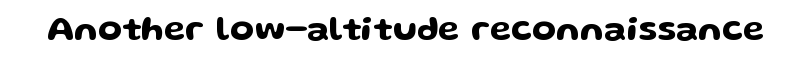
A typesetter would call this zero additional tracking. Nobody drew a line under any word here. Each letter keeps its own natural width here, so spacing adapts to shape. The letters stand upright; this is a roman face. Font category for this specimen: sans-serif.
